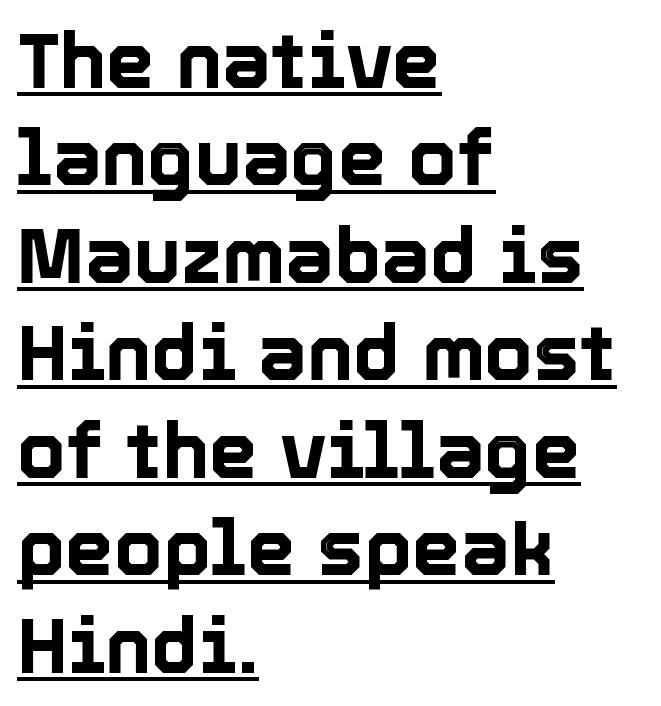
Is there much room between lines? A standard amount, neither cramped nor airy. Think of a printed novel: that variable character pitch is what you see here. Compared with a centered layout, this one pins lines to the left instead. Upright lettering throughout. The passage shown has conventional tracking throughout. A rule runs beneath these lines of type.
